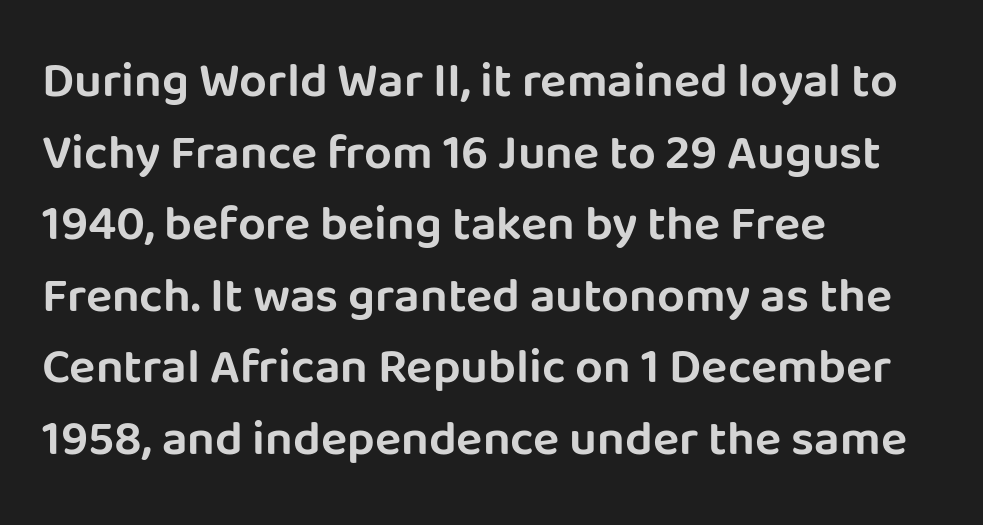
Q: Is the text italic (slanted)? A: No, it is upright.
Q: Is the typeface a serif or a sans-serif typeface? A: Sans-serif.
Q: Is the text underlined? A: No.
Q: How is the paragraph aligned? A: Left-aligned.
Q: Is the spacing between letters normal or unusually wide? A: Normal.
Q: Is the spacing between lines tight, normal or loose? A: Normal.
Q: Width (condensed, normal, or wide)? A: Normal.
Q: Stroke contrast? A: Low.
Q: x-height? A: Large.
Q: Monospaced? A: No.
